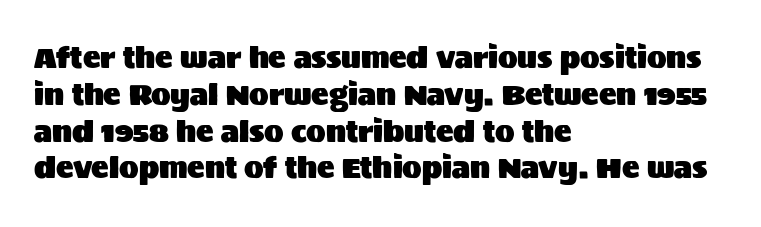
The rendering shows plain stroke endings on the letterforms — a sans-serif design. The lines sit at an ordinary, default distance from one another. Is the block centered? No — it sits flush against the left margin. Vertical strokes here are truly vertical.
